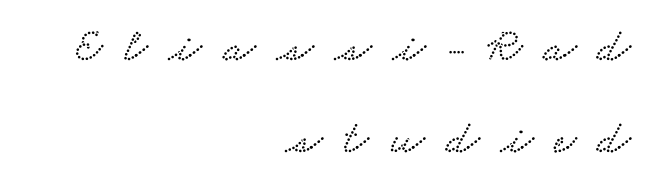
How are the letters spaced? Widely, with obvious added tracking. A clean baseline with only descenders dipping below it. The face used here is proportionally spaced, like ordinary book or web type. Serif or sans? Serif — the stroke terminals have little feet. One-word summary of the alignment: right.
